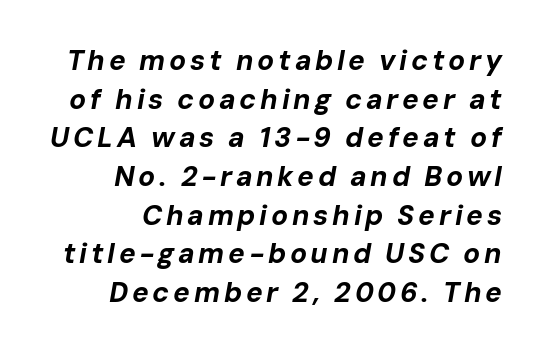
{"italic": "yes", "lean": "right", "slant_degrees": 10, "bold": "yes", "weight": "bold", "width": "normal", "stroke_contrast": "low", "x_height": "medium", "monospaced": "no", "underline": "no", "align": "right", "line_spacing": "normal", "line_spacing_ratio": 1.38, "glyph_px": 28}
